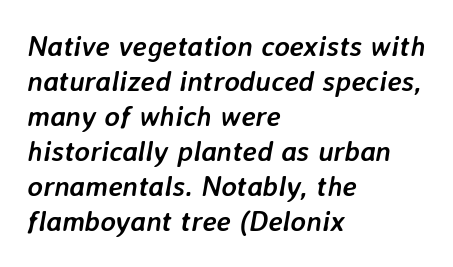
The image shows 29 px semibold type, italic (leaning right); set left-aligned, line spacing 1.21x, normal letter spacing, not underlined; low stroke contrast and a medium x-height.
